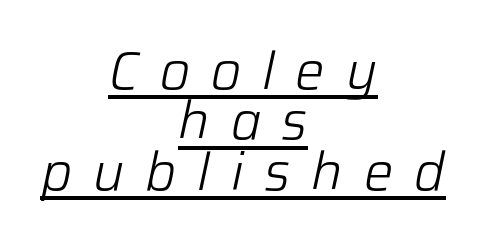
Q: Is the text bold? A: No.
Q: Is the text italic (slanted)? A: Yes, it leans right by about 12 degrees.
Q: Is the text underlined? A: Yes.
Q: How is the paragraph aligned? A: Centered.
Q: Is the spacing between letters normal or unusually wide? A: Unusually wide.
Q: Is the spacing between lines tight, normal or loose? A: Tight.
Q: Width (condensed, normal, or wide)? A: Normal.
Q: Stroke contrast? A: Low.
Q: x-height? A: Medium.
Q: Monospaced? A: No.
